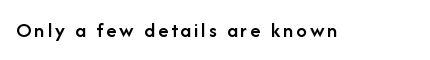
{"italic": "no", "bold": "semi", "underline": "no", "glyph_px": 21}
